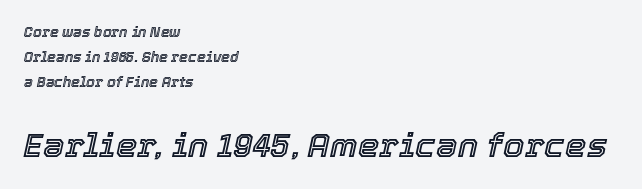
Q: Is the text italic (slanted)? A: Yes, it leans right by about 12 degrees.
Q: Is the text underlined? A: No.
Q: How is the paragraph aligned? A: Left-aligned.
Q: Is the spacing between letters normal or unusually wide? A: Normal.
Q: Which block of text is set in a larger size, the first (top) or the second (bottom)? A: The second (bottom) one.
Q: Width (condensed, normal, or wide)? A: Normal.
Q: x-height? A: Medium.
Q: Monospaced? A: No.
